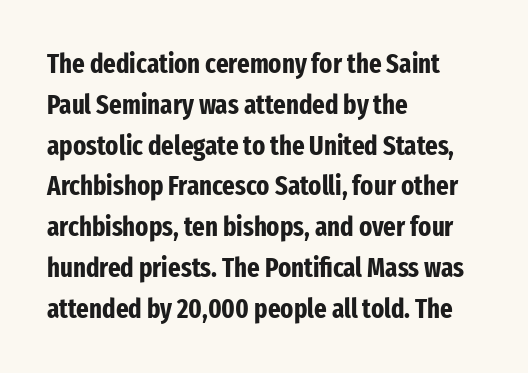
The image shows 27 px bold type, upright; set left-aligned, normal line spacing (1.51x), normal letter spacing, not underlined.
